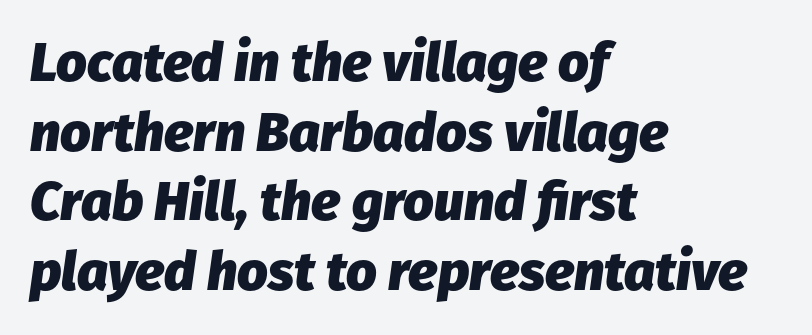
{"italic": "yes", "lean": "right", "slant_degrees": 8, "bold": "yes", "weight": "heavy", "width": "normal", "stroke_contrast": "low", "x_height": "medium", "monospaced": "no", "underline": "no", "align": "left", "line_spacing": "normal", "line_spacing_ratio": 1.29, "letter_spacing": "normal", "letter_spacing_em": 0.0, "glyph_px": 54}
